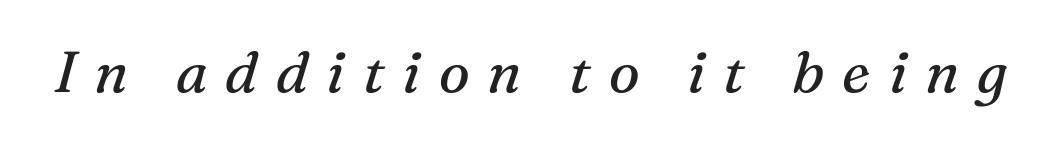
The image shows 58 px regular-weight serif type, italic (leaning right); set unusually wide letter spacing (+0.31 em), not underlined; medium stroke contrast and a medium x-height.
